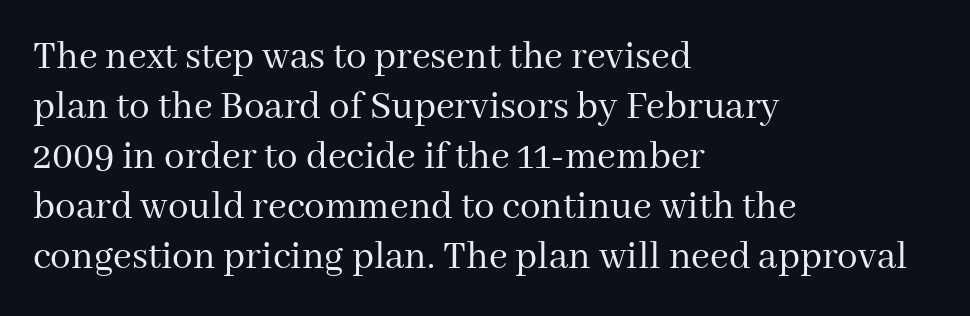
The lines in this sample share a left origin and differ only in where they stop. The letters carry serifs — small finishing strokes at the ends of their stems. Honestly, the letter spacing is just normal — you wouldn't notice it. Upright lettering throughout.
